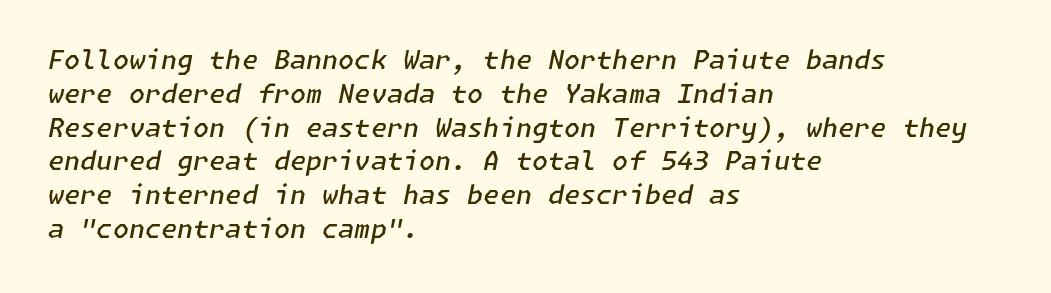
The image shows 26 px text type, italic (leaning right); set left-aligned, normal line spacing (1.3x), normal letter spacing, not underlined.
